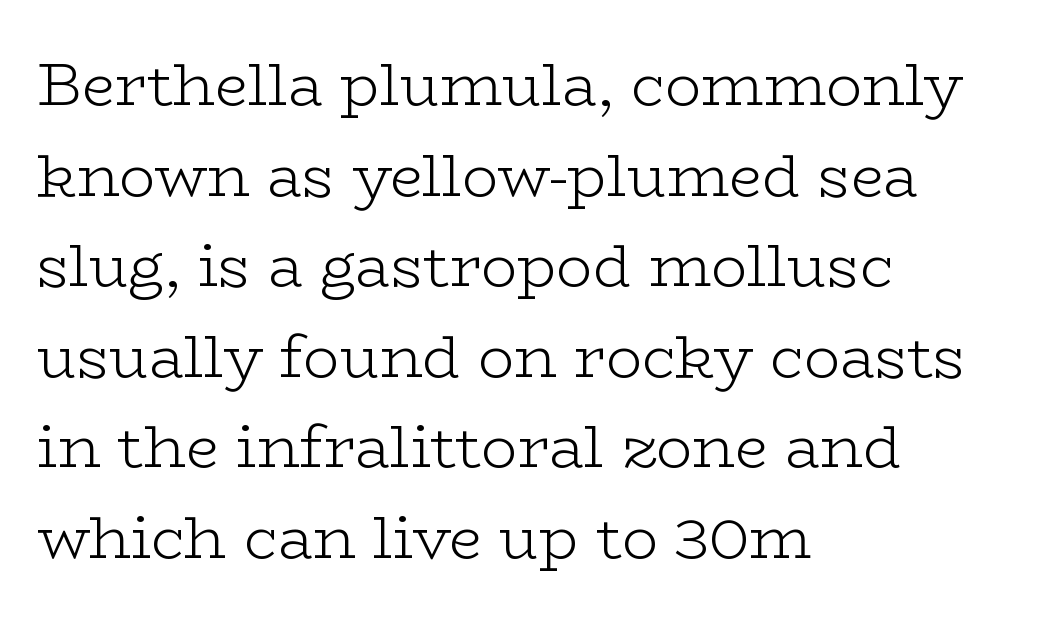
Q: Is the text bold? A: No.
Q: Is the text italic (slanted)? A: No, it is upright.
Q: Is the typeface a serif or a sans-serif typeface? A: Serif.
Q: Is the text underlined? A: No.
Q: How is the paragraph aligned? A: Left-aligned.
Q: Is the spacing between letters normal or unusually wide? A: Normal.
Q: Is the spacing between lines tight, normal or loose? A: Normal.
Q: Width (condensed, normal, or wide)? A: Wide.
Q: Stroke contrast? A: Low.
Q: x-height? A: Medium.
Q: Monospaced? A: No.
